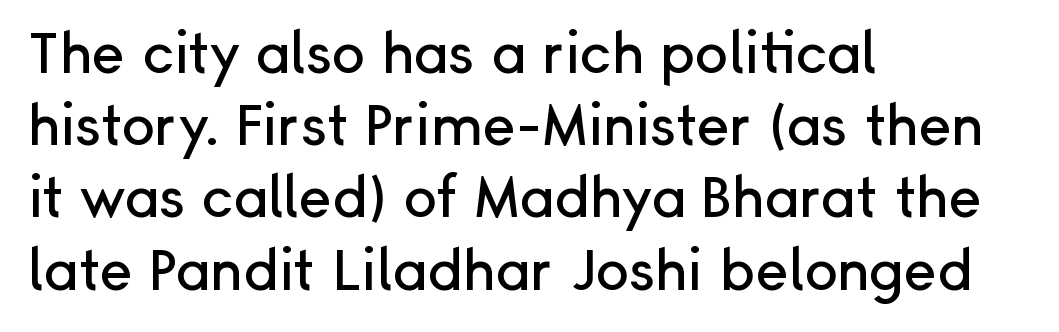
{"serif": "no", "italic": "no", "width": "normal", "stroke_contrast": "low", "x_height": "medium", "monospaced": "no", "underline": "no", "align": "left", "line_spacing": "normal", "line_spacing_ratio": 1.29, "letter_spacing": "normal", "letter_spacing_em": 0.0, "glyph_px": 56}
